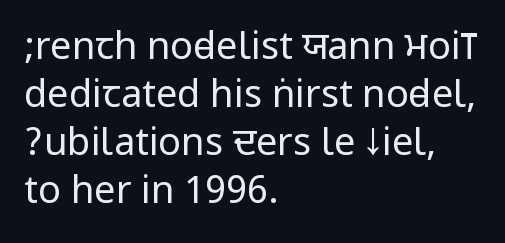
Each new line begins a customary step beneath the previous one. Posture: vertical. The typesetting does not lean heavy: it is not bold. Examine the stroke ends and you'll find no serifs. Descender tails drop into unmarked territory.
